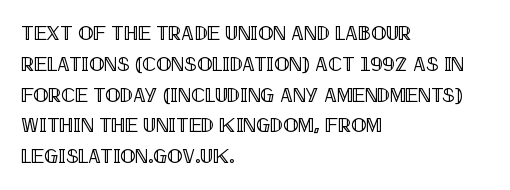
The image shows 20 px text type, upright; set left-aligned, normal line spacing (1.54x), normal letter spacing, not underlined.
